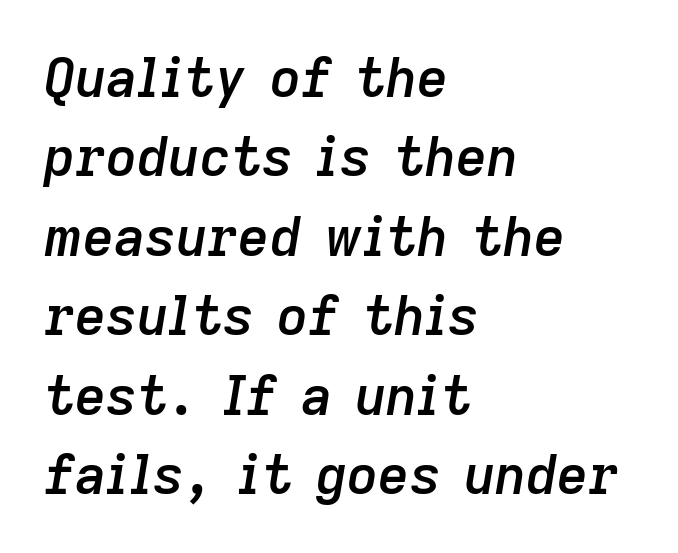
{"italic": "yes", "lean": "right", "slant_degrees": 9, "bold": "semi", "weight": "semibold", "width": "normal", "stroke_contrast": "low", "x_height": "medium", "monospaced": "no", "underline": "no", "align": "left", "line_spacing": "normal", "line_spacing_ratio": 1.47, "letter_spacing": "normal", "letter_spacing_em": 0.0, "glyph_px": 54}
